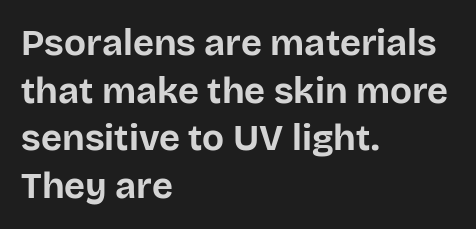
Q: Is the text bold? A: Yes.
Q: Is the text italic (slanted)? A: No, it is upright.
Q: Is the typeface a serif or a sans-serif typeface? A: Sans-serif.
Q: Is the text underlined? A: No.
Q: How is the paragraph aligned? A: Left-aligned.
Q: Is the spacing between letters normal or unusually wide? A: Normal.
Q: Is the spacing between lines tight, normal or loose? A: Normal.
Q: Width (condensed, normal, or wide)? A: Normal.
Q: Stroke contrast? A: Low.
Q: x-height? A: Large.
Q: Monospaced? A: No.
